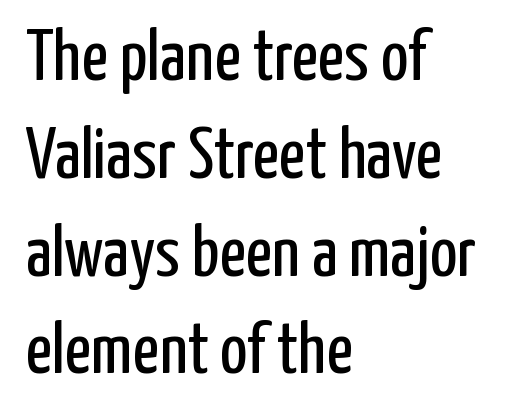
{"serif": "no", "italic": "no", "bold": "no", "weight": "regular", "width": "condensed", "stroke_contrast": "low", "x_height": "medium", "monospaced": "no", "underline": "no", "align": "left", "line_spacing": "normal", "line_spacing_ratio": 1.34, "letter_spacing": "normal", "letter_spacing_em": 0.0, "glyph_px": 73}
